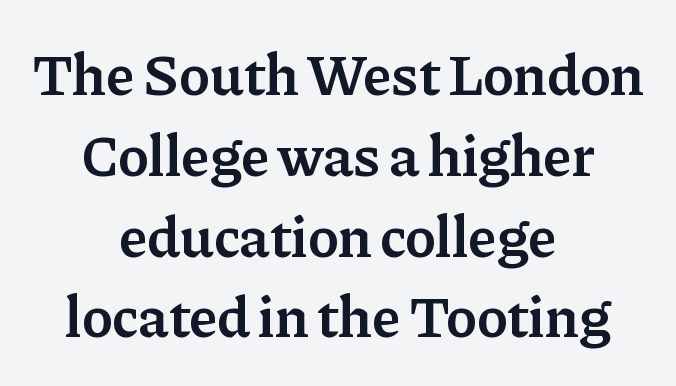
{"serif": "yes", "italic": "no", "bold": "semi", "weight": "semibold", "width": "normal", "stroke_contrast": "low", "x_height": "medium", "monospaced": "no", "underline": "no", "align": "center", "line_spacing": "normal", "line_spacing_ratio": 1.37, "letter_spacing": "normal", "letter_spacing_em": 0.0, "glyph_px": 59}
